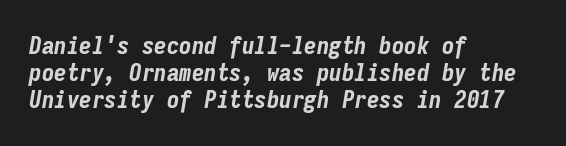
{"italic": "yes", "lean": "right", "slant_degrees": 9, "bold": "yes", "underline": "no", "align": "left", "line_spacing": "tight", "line_spacing_ratio": 1.09, "letter_spacing": "normal", "letter_spacing_em": 0.0, "glyph_px": 25}
